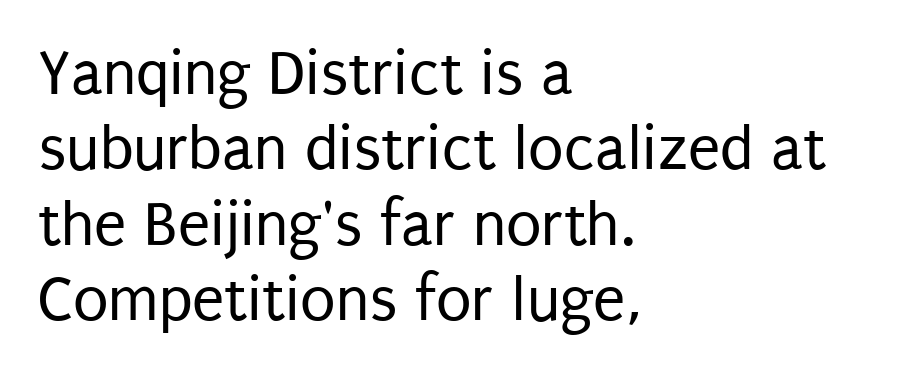
Q: Is the text bold? A: No.
Q: Is the text italic (slanted)? A: No, it is upright.
Q: Is the typeface a serif or a sans-serif typeface? A: Sans-serif.
Q: Is the text underlined? A: No.
Q: How is the paragraph aligned? A: Left-aligned.
Q: Is the spacing between letters normal or unusually wide? A: Normal.
Q: Width (condensed, normal, or wide)? A: Condensed.
Q: Stroke contrast? A: Low.
Q: x-height? A: Large.
Q: Monospaced? A: No.
